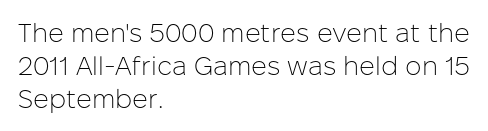
{"italic": "no", "bold": "no", "underline": "no", "align": "left", "line_spacing": "normal", "line_spacing_ratio": 1.26, "letter_spacing": "normal", "letter_spacing_em": 0.0, "glyph_px": 26}
